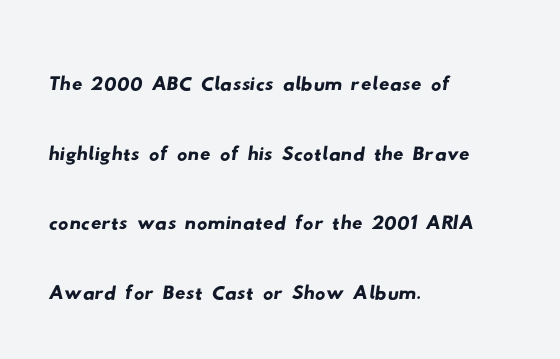
The image shows 52 px wide sans-serif type; set left-aligned, normal line spacing (1.34x), normal letter spacing, not underlined; low stroke contrast and a small x-height.
